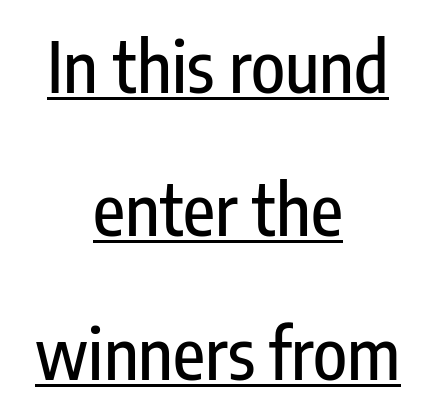
Q: Is the text italic (slanted)? A: No, it is upright.
Q: Is the typeface a serif or a sans-serif typeface? A: Sans-serif.
Q: Is the text underlined? A: Yes.
Q: How is the paragraph aligned? A: Centered.
Q: Is the spacing between letters normal or unusually wide? A: Normal.
Q: Is the spacing between lines tight, normal or loose? A: Loose.
Q: Width (condensed, normal, or wide)? A: Condensed.
Q: Stroke contrast? A: Low.
Q: x-height? A: Medium.
Q: Monospaced? A: No.
